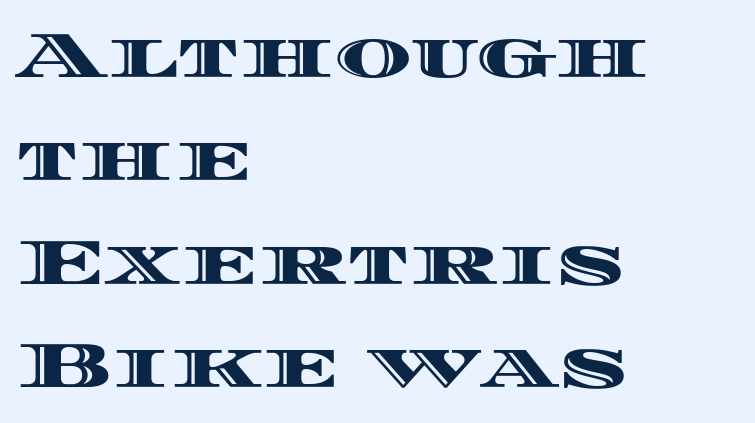
The image shows 65 px wide type, upright; set left-aligned, normal line spacing (1.59x), normal letter spacing, not underlined; a large x-height.
